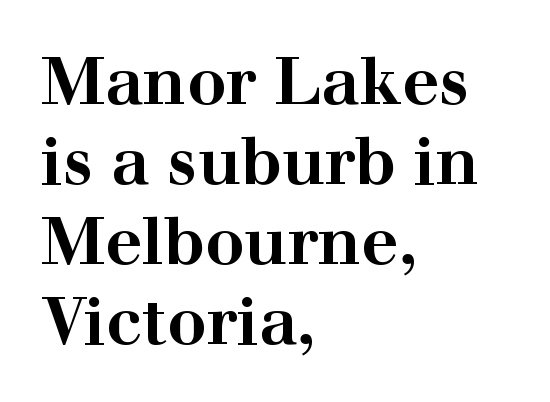
{"serif": "yes", "italic": "no", "bold": "yes", "weight": "bold", "width": "wide", "stroke_contrast": "high", "x_height": "medium", "monospaced": "no", "underline": "no", "align": "left", "line_spacing_ratio": 1.23, "letter_spacing": "normal", "letter_spacing_em": 0.0, "glyph_px": 65}
